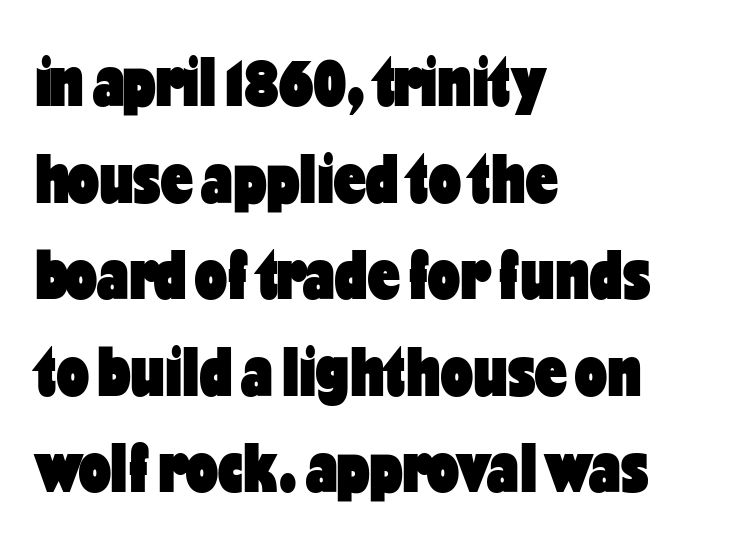
Q: Is the text bold? A: Yes.
Q: Is the text italic (slanted)? A: No, it is upright.
Q: Is the typeface a serif or a sans-serif typeface? A: Sans-serif.
Q: Is the text underlined? A: No.
Q: How is the paragraph aligned? A: Left-aligned.
Q: Is the spacing between letters normal or unusually wide? A: Normal.
Q: Is the spacing between lines tight, normal or loose? A: Normal.
Q: Width (condensed, normal, or wide)? A: Condensed.
Q: Stroke contrast? A: Low.
Q: x-height? A: Medium.
Q: Monospaced? A: No.
